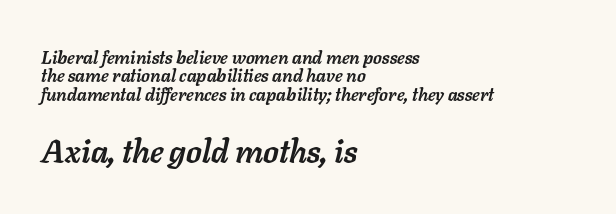
The image shows 32 px semibold type, italic (leaning right); set left-aligned, tight line spacing (1.02x), normal letter spacing, not underlined; the second (bottom) block is 1.78x larger; low stroke contrast and a medium x-height.
